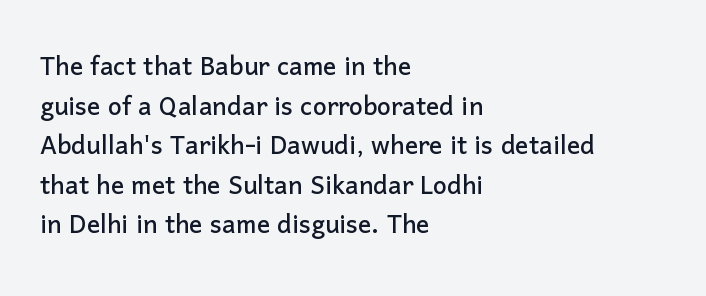
The image shows 33 px sans-serif type, upright; set left-aligned, line spacing 1.2x, normal letter spacing, not underlined; low stroke contrast and a medium x-height.
